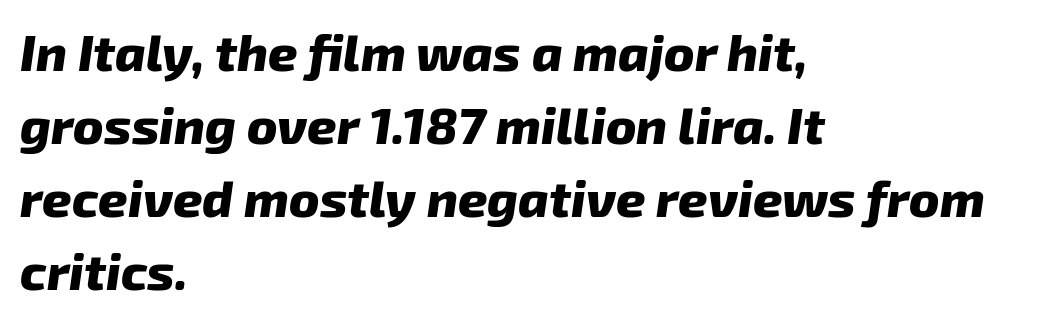
{"italic": "yes", "lean": "right", "slant_degrees": 8, "bold": "yes", "weight": "heavy", "width": "normal", "stroke_contrast": "low", "x_height": "medium", "monospaced": "no", "underline": "no", "align": "left", "line_spacing": "normal", "line_spacing_ratio": 1.43, "letter_spacing": "normal", "letter_spacing_em": 0.0, "glyph_px": 51}
